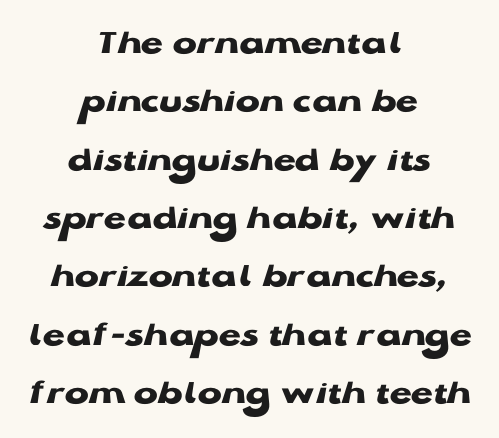
Q: Is the text bold? A: Yes.
Q: Is the text italic (slanted)? A: No, it is upright.
Q: Is the typeface a serif or a sans-serif typeface? A: Sans-serif.
Q: Is the text underlined? A: No.
Q: How is the paragraph aligned? A: Centered.
Q: Is the spacing between letters normal or unusually wide? A: Normal.
Q: Is the spacing between lines tight, normal or loose? A: Normal.
Q: Width (condensed, normal, or wide)? A: Wide.
Q: Stroke contrast? A: Low.
Q: x-height? A: Medium.
Q: Monospaced? A: No.
